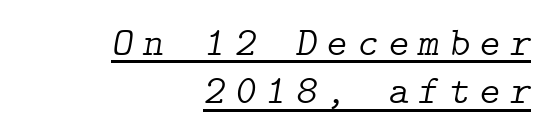
Descenders here cross a horizontal rule under the line. Horizontally, the lines are justified to the trailing edge only. Substantial extra tracking has been applied to these lines. In terms of letterform style, serifs are clearly present. Weight: in the light-to-regular range.
